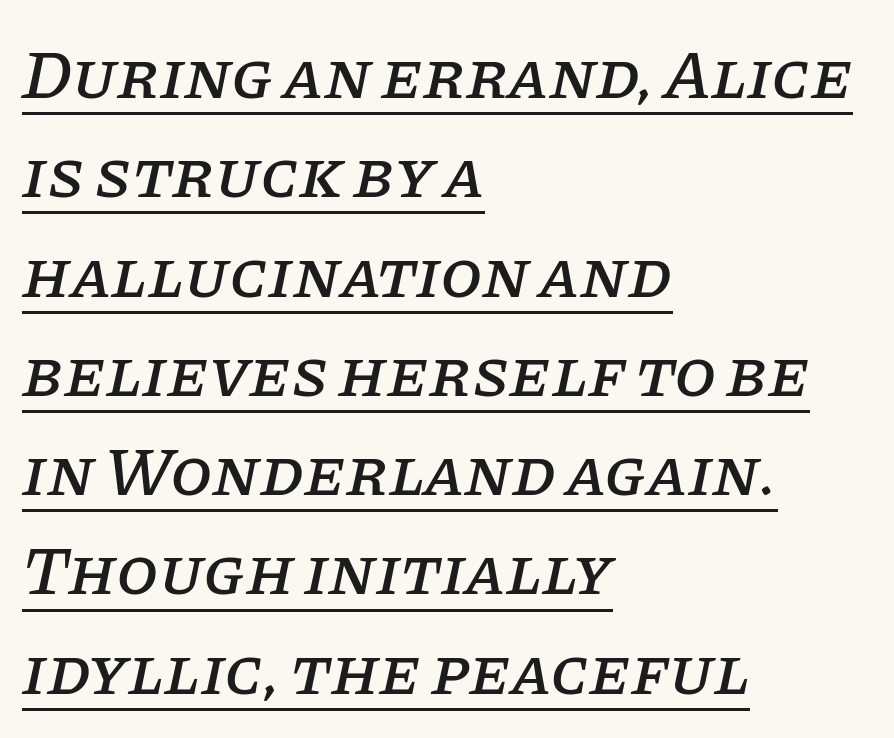
Each new line begins a customary step beneath the previous one. An italicized treatment has been applied to the whole sample. What decoration does the sample have? An underline. Standard letterfit; no display-style spreading of the glyphs. Here the designer chose a conventional face with non-uniform glyph widths. The type family on display is of the serif kind.
